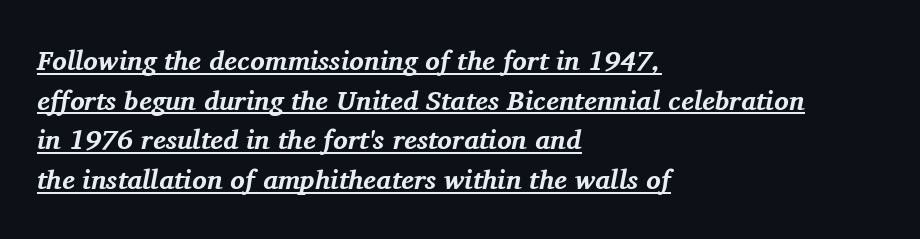
The image shows 27 px bold type, italic (leaning right); set left-aligned, normal line spacing (1.47x), normal letter spacing, underlined.
